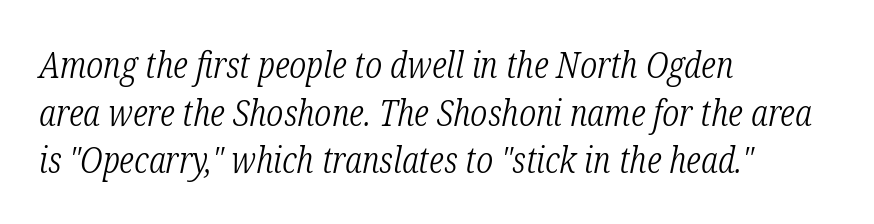
{"serif": "yes", "italic": "yes", "lean": "right", "slant_degrees": 12, "bold": "no", "weight": "light", "width": "condensed", "stroke_contrast": "low", "x_height": "medium", "monospaced": "no", "underline": "no", "align": "left", "line_spacing": "normal", "line_spacing_ratio": 1.32, "letter_spacing": "normal", "letter_spacing_em": 0.0, "glyph_px": 36}
